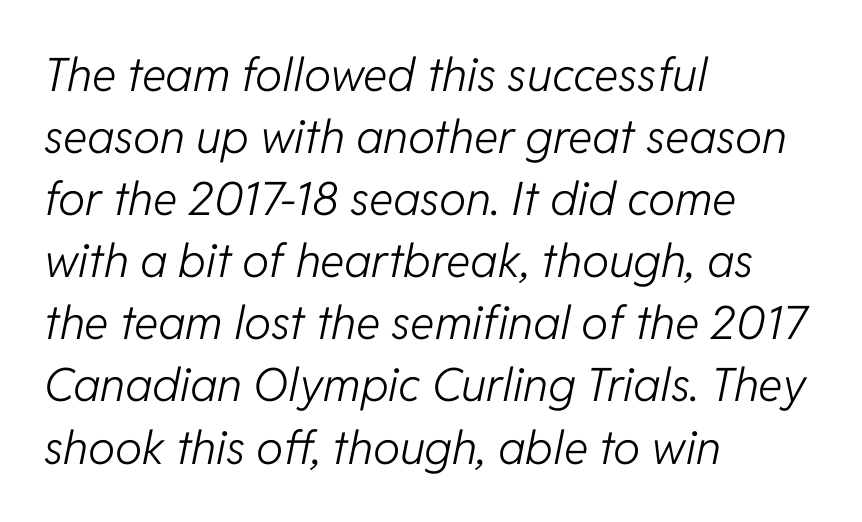
{"italic": "yes", "lean": "right", "slant_degrees": 11, "bold": "no", "weight": "light", "width": "normal", "stroke_contrast": "low", "x_height": "medium", "monospaced": "no", "underline": "no", "align": "left", "line_spacing": "normal", "line_spacing_ratio": 1.35, "letter_spacing": "normal", "letter_spacing_em": 0.0, "glyph_px": 46}
